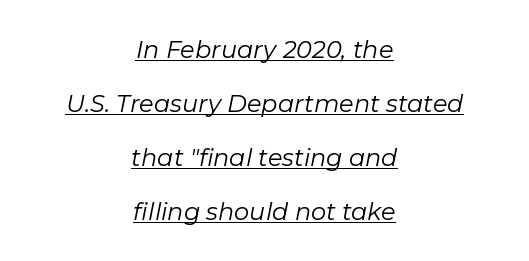
The image shows 24 px text type, italic (leaning right); set centered, loose line spacing (2.25x), normal letter spacing, underlined.
